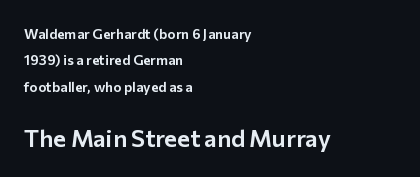
The image shows 24 px text type, upright; set left-aligned, line spacing 1.88x, normal letter spacing, not underlined; the second (bottom) block is 1.71x larger.
